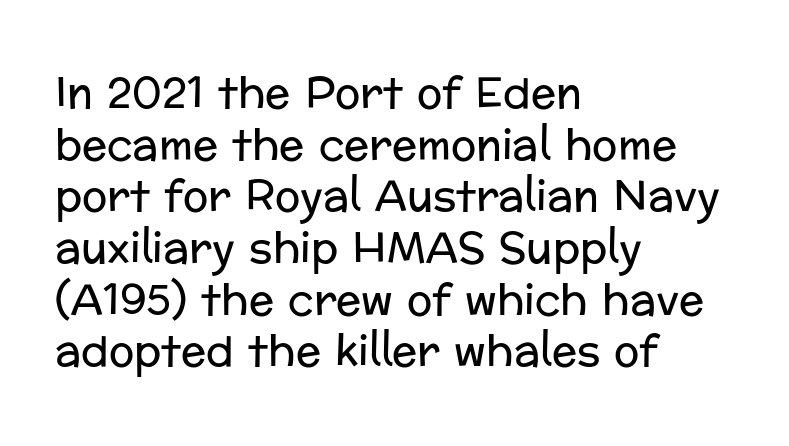
{"serif": "no", "italic": "no", "bold": "no", "weight": "regular", "width": "normal", "stroke_contrast": "low", "x_height": "medium", "monospaced": "no", "underline": "no", "align": "left", "line_spacing_ratio": 1.23, "letter_spacing": "normal", "letter_spacing_em": 0.0, "glyph_px": 42}
